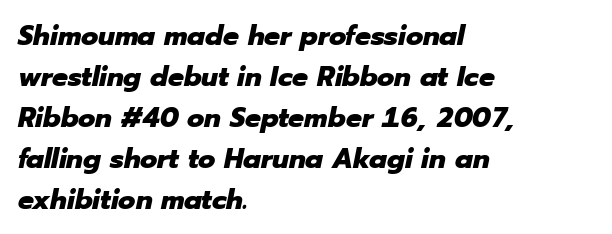
{"italic": "yes", "lean": "right", "slant_degrees": 12, "bold": "yes", "weight": "heavy", "width": "normal", "stroke_contrast": "low", "x_height": "medium", "monospaced": "no", "underline": "no", "align": "left", "line_spacing": "normal", "line_spacing_ratio": 1.46, "letter_spacing": "normal", "letter_spacing_em": 0.0, "glyph_px": 28}
